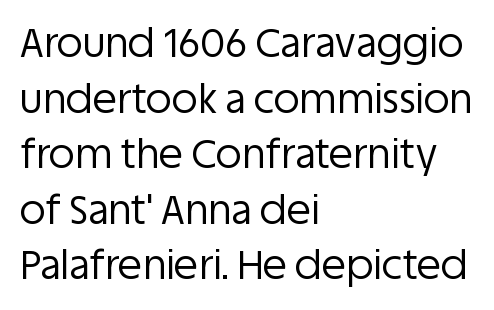
{"serif": "no", "italic": "no", "bold": "no", "weight": "regular", "width": "normal", "stroke_contrast": "low", "x_height": "large", "monospaced": "no", "underline": "no", "align": "left", "line_spacing": "normal", "line_spacing_ratio": 1.39, "letter_spacing": "normal", "letter_spacing_em": 0.0, "glyph_px": 40}
